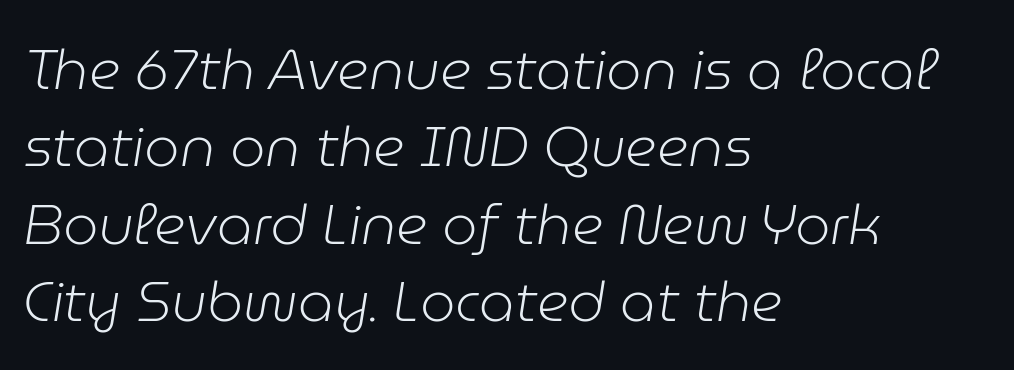
The image shows 56 px light type, italic (leaning right); set left-aligned, normal line spacing (1.38x), normal letter spacing, not underlined; low stroke contrast and a medium x-height.
